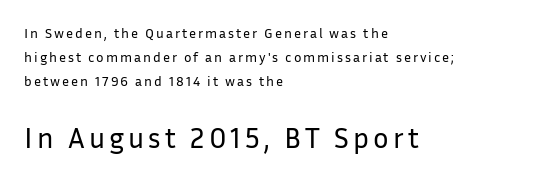
The image shows 29 px regular-weight sans-serif type, upright; set left-aligned, normal line spacing (1.7x), not underlined; the second (bottom) block is 2.07x larger; low stroke contrast and a medium x-height.
